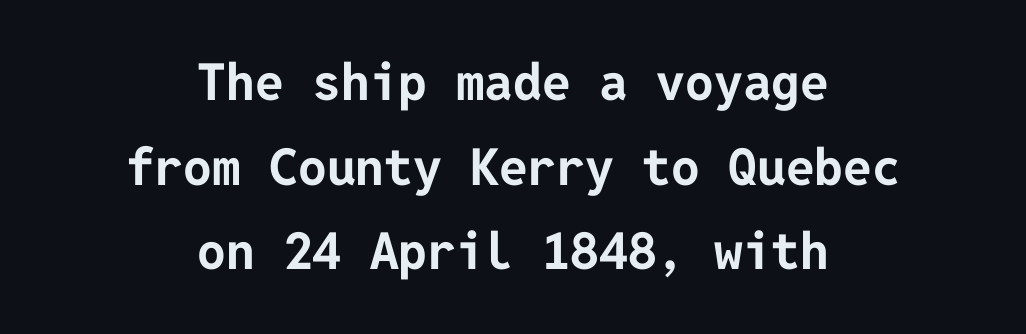
This rendering leaves character spacing at its baseline value. Interline gaps are of average width in this sample. Vertical strokes here are truly vertical. No word sits above an underline.
